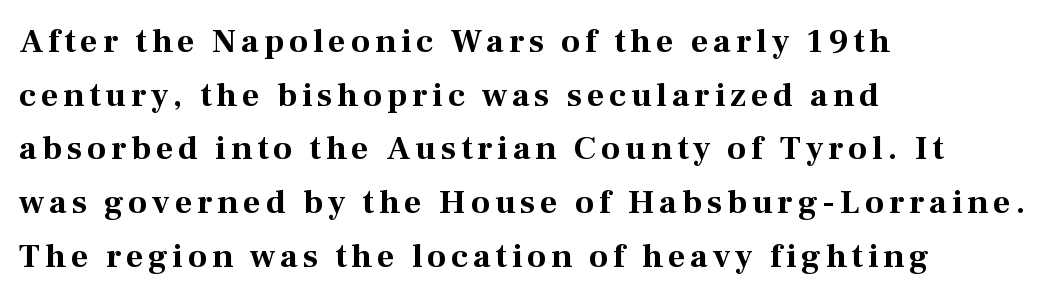
The image shows 34 px bold serif type, upright; set left-aligned, normal line spacing (1.58x), not underlined; medium stroke contrast and a medium x-height.
